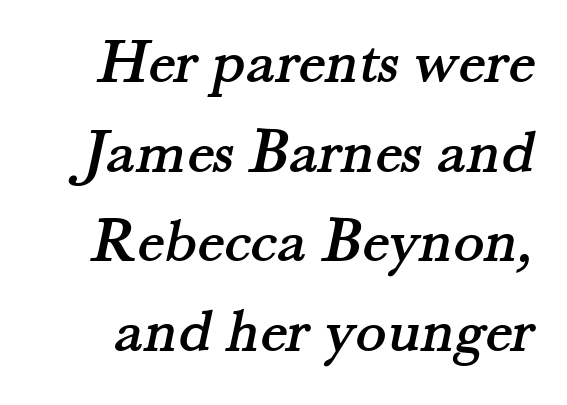
{"serif": "yes", "width": "normal", "stroke_contrast": "medium", "x_height": "small", "monospaced": "no", "underline": "no", "line_spacing": "normal", "line_spacing_ratio": 1.4, "letter_spacing": "normal", "letter_spacing_em": 0.0, "glyph_px": 64}
